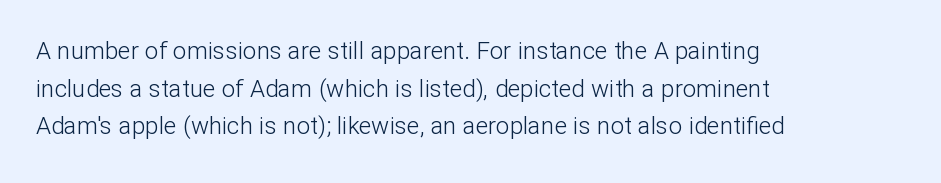
{"italic": "no", "bold": "no", "underline": "no", "align": "left", "line_spacing": "normal", "line_spacing_ratio": 1.57, "letter_spacing": "normal", "letter_spacing_em": 0.0, "glyph_px": 24}
